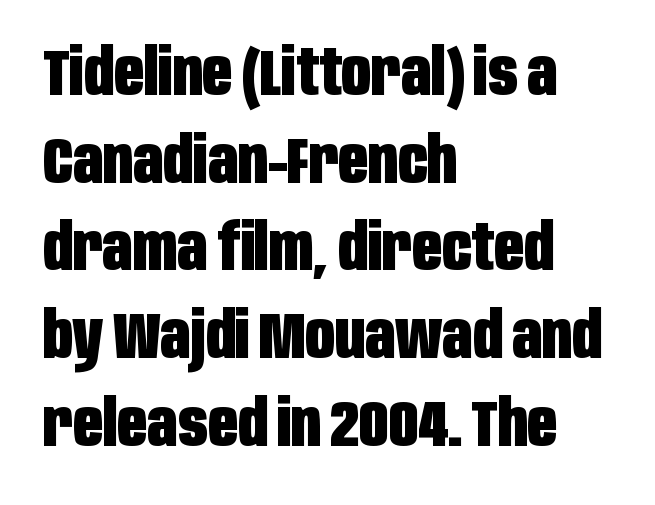
The image shows 65 px heavy, condensed sans-serif type, upright; set left-aligned, normal line spacing (1.35x), normal letter spacing, not underlined; low stroke contrast and a large x-height.
